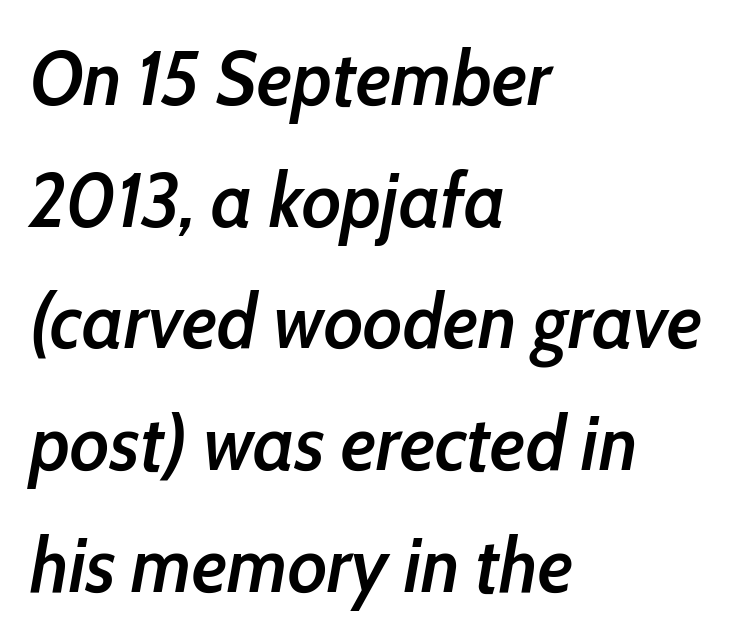
The image shows 77 px semibold, condensed type, italic (leaning right); set left-aligned, normal line spacing (1.58x), normal letter spacing, not underlined; low stroke contrast and a medium x-height.
